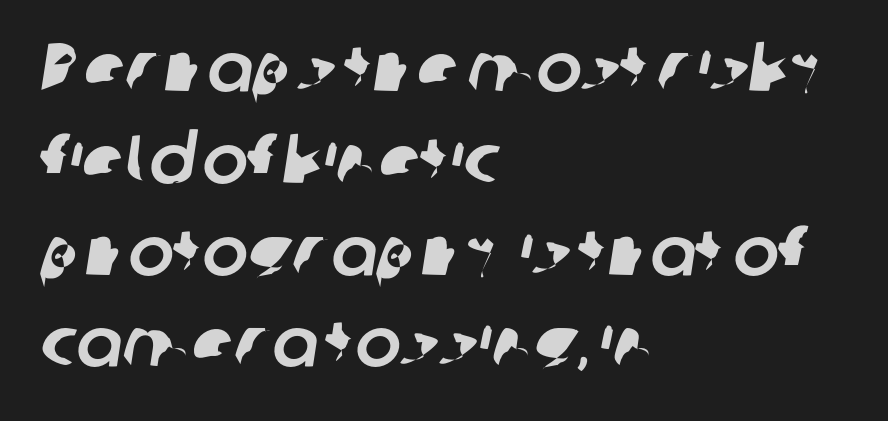
Q: Is the typeface a serif or a sans-serif typeface? A: Sans-serif.
Q: Is the text underlined? A: No.
Q: How is the paragraph aligned? A: Left-aligned.
Q: Is the spacing between letters normal or unusually wide? A: Normal.
Q: Is the spacing between lines tight, normal or loose? A: Normal.
Q: Width (condensed, normal, or wide)? A: Normal.
Q: Stroke contrast? A: Low.
Q: x-height? A: Medium.
Q: Monospaced? A: No.
